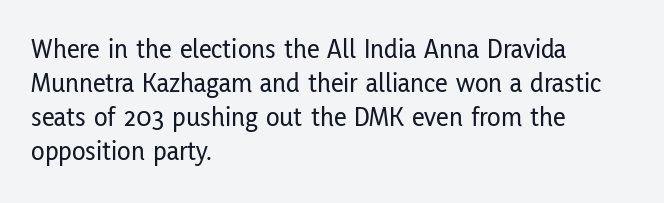
Q: Is the text italic (slanted)? A: No, it is upright.
Q: Is the typeface a serif or a sans-serif typeface? A: Sans-serif.
Q: Is the text underlined? A: No.
Q: How is the paragraph aligned? A: Left-aligned.
Q: Is the spacing between letters normal or unusually wide? A: Normal.
Q: Width (condensed, normal, or wide)? A: Condensed.
Q: Stroke contrast? A: Low.
Q: x-height? A: Medium.
Q: Monospaced? A: No.
